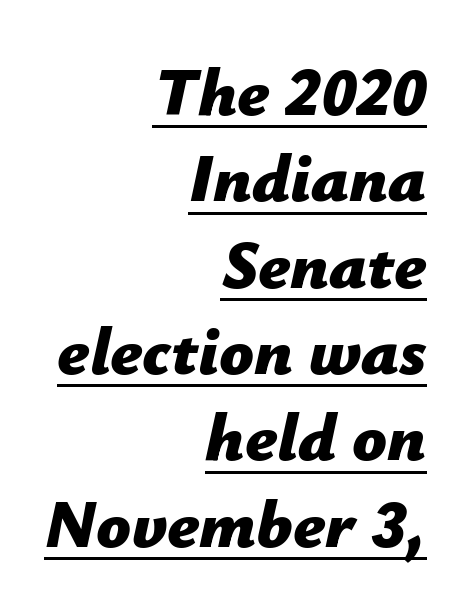
All the whitespace from short lines collects on the left. Horizontal bands of white between lines are of average thickness. Notice how a bar underscores the lettering throughout. The letters are slanted; this is an italic face. Notice how thick the strokes are: this is what a full bold looks like. The passage shown is typed in a proportional face where columns would drift.
